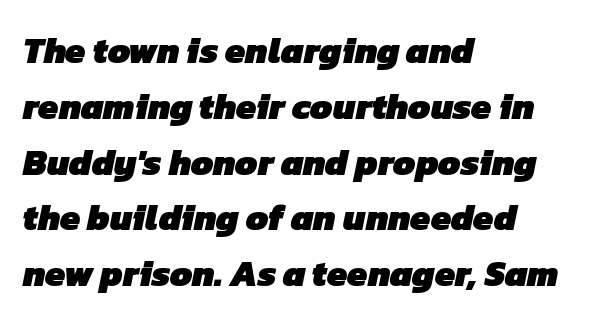
{"serif": "no", "bold": "yes", "weight": "heavy", "width": "normal", "stroke_contrast": "low", "x_height": "medium", "monospaced": "no", "underline": "no", "align": "left", "line_spacing": "normal", "line_spacing_ratio": 1.55, "letter_spacing": "normal", "letter_spacing_em": 0.0, "glyph_px": 36}
